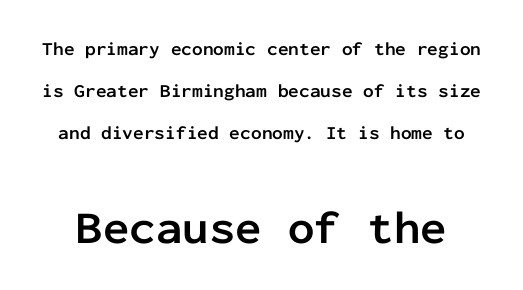
Q: Is the text bold? A: Yes.
Q: Is the text italic (slanted)? A: No, it is upright.
Q: Is the typeface a serif or a sans-serif typeface? A: Sans-serif.
Q: Is the text underlined? A: No.
Q: Is the spacing between letters normal or unusually wide? A: Normal.
Q: Is the spacing between lines tight, normal or loose? A: Loose.
Q: Which block of text is set in a larger size, the first (top) or the second (bottom)? A: The second (bottom) one.
Q: Width (condensed, normal, or wide)? A: Normal.
Q: Stroke contrast? A: Low.
Q: x-height? A: Medium.
Q: Monospaced? A: Yes.
